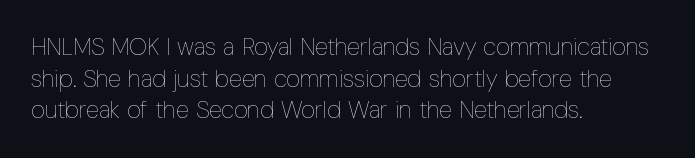
Q: Is the text bold? A: No.
Q: Is the text italic (slanted)? A: No, it is upright.
Q: Is the text underlined? A: No.
Q: How is the paragraph aligned? A: Left-aligned.
Q: Is the spacing between letters normal or unusually wide? A: Normal.
Q: Is the spacing between lines tight, normal or loose? A: Normal.
